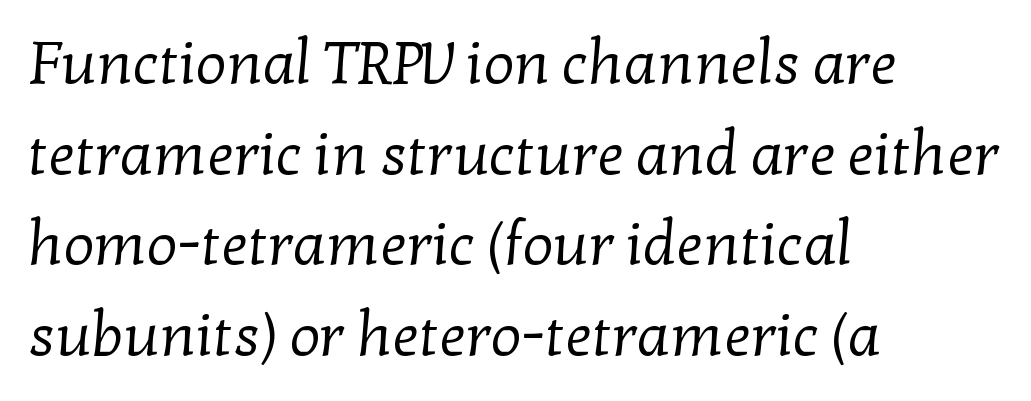
{"serif": "yes", "bold": "no", "weight": "regular", "width": "normal", "stroke_contrast": "low", "x_height": "medium", "monospaced": "no", "underline": "no", "align": "left", "line_spacing": "normal", "line_spacing_ratio": 1.51, "letter_spacing": "normal", "letter_spacing_em": 0.0, "glyph_px": 60}
